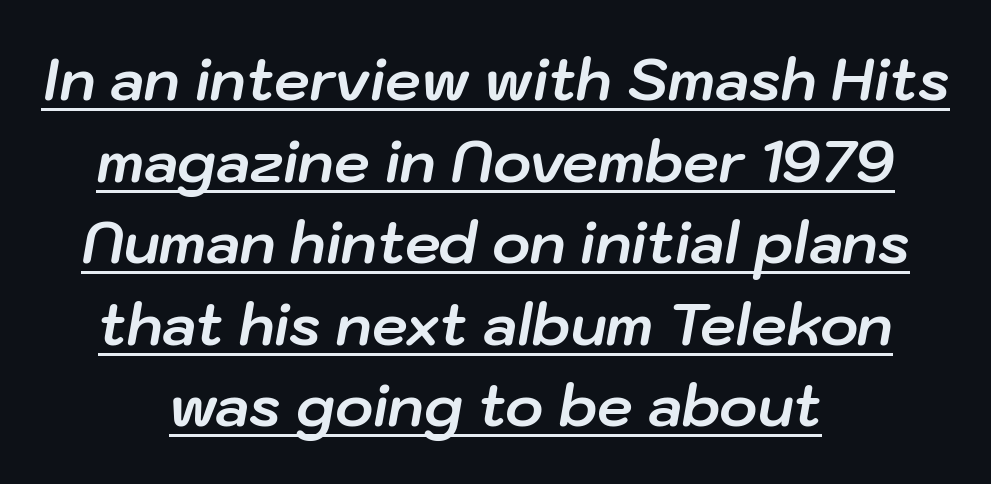
Q: Is the text bold? A: Yes.
Q: Is the text italic (slanted)? A: Yes, it leans right by about 10 degrees.
Q: Is the text underlined? A: Yes.
Q: How is the paragraph aligned? A: Centered.
Q: Is the spacing between letters normal or unusually wide? A: Normal.
Q: Is the spacing between lines tight, normal or loose? A: Normal.
Q: Width (condensed, normal, or wide)? A: Normal.
Q: Stroke contrast? A: Low.
Q: x-height? A: Medium.
Q: Monospaced? A: No.
